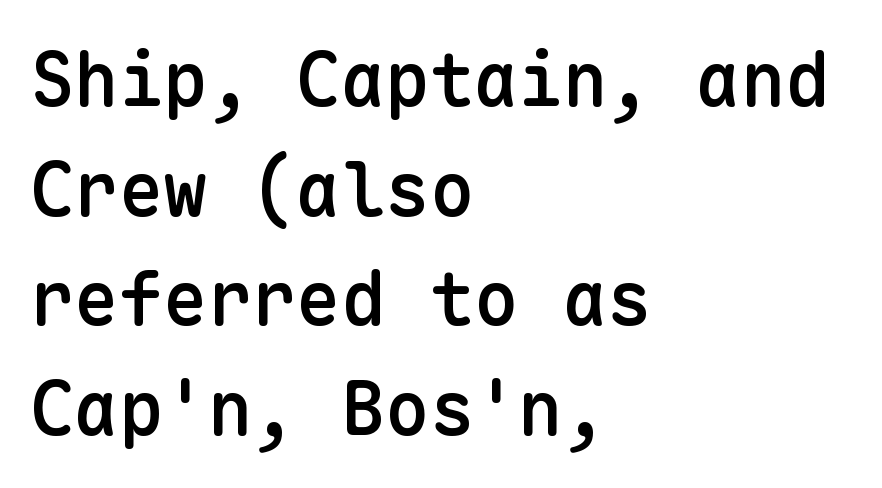
{"serif": "no", "italic": "no", "bold": "semi", "weight": "semibold", "width": "normal", "stroke_contrast": "low", "x_height": "medium", "monospaced": "yes", "underline": "no", "align": "left", "line_spacing": "normal", "line_spacing_ratio": 1.48, "letter_spacing": "normal", "letter_spacing_em": 0.0, "glyph_px": 74}
